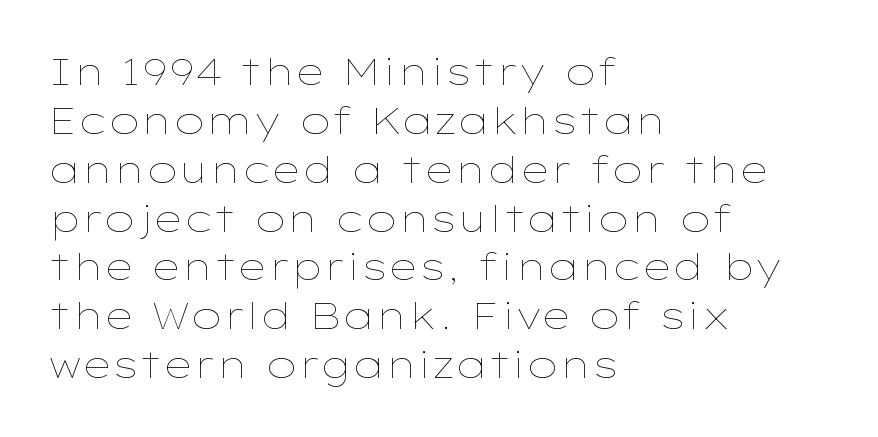
{"italic": "no", "bold": "no", "weight": "thin", "width": "wide", "stroke_contrast": "low", "x_height": "medium", "monospaced": "no", "underline": "no", "align": "left", "line_spacing": "normal", "line_spacing_ratio": 1.32, "letter_spacing": "normal", "letter_spacing_em": 0.0, "glyph_px": 37}
